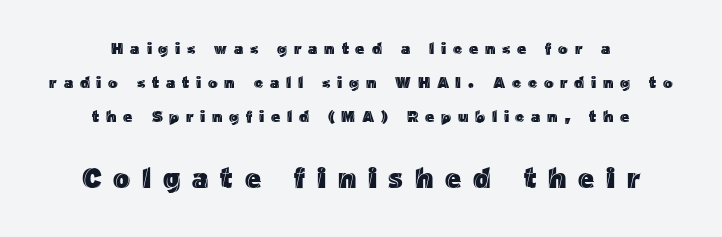
{"italic": "no", "width": "normal", "x_height": "medium", "monospaced": "no", "underline": "no", "align": "center", "line_spacing": "loose", "line_spacing_ratio": 2.14, "letter_spacing": "wide", "letter_spacing_em": 0.42, "larger_block": "second", "size_ratio": 1.75, "glyph_px": 28}
